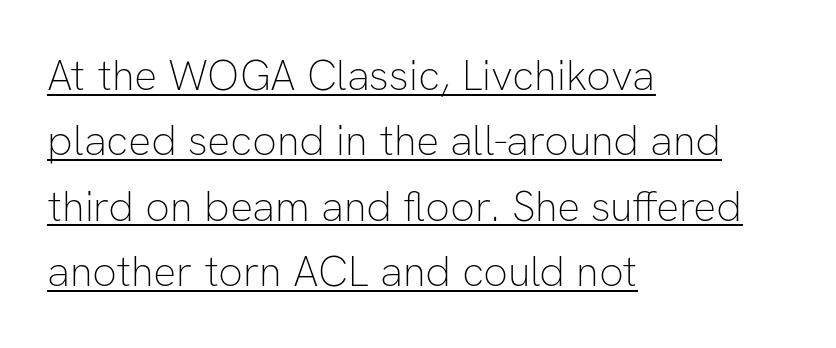
Q: Is the text bold? A: No.
Q: Is the text italic (slanted)? A: No, it is upright.
Q: Is the typeface a serif or a sans-serif typeface? A: Sans-serif.
Q: Is the text underlined? A: Yes.
Q: How is the paragraph aligned? A: Left-aligned.
Q: Is the spacing between letters normal or unusually wide? A: Normal.
Q: Is the spacing between lines tight, normal or loose? A: Normal.
Q: Width (condensed, normal, or wide)? A: Normal.
Q: Stroke contrast? A: Low.
Q: x-height? A: Medium.
Q: Monospaced? A: No.
